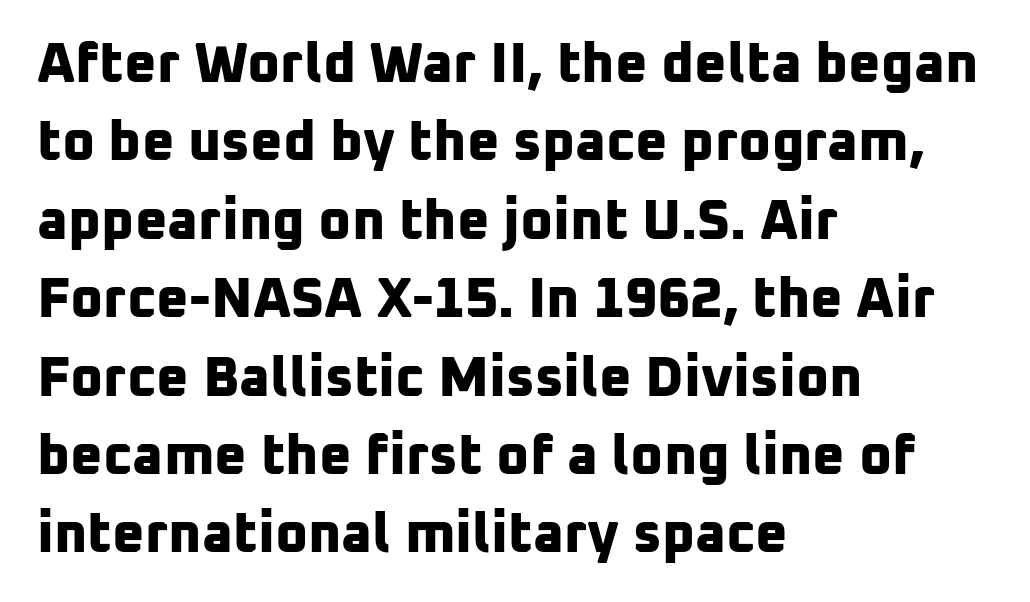
The image shows 56 px bold sans-serif type; set left-aligned, normal line spacing (1.4x), normal letter spacing, not underlined; low stroke contrast and a medium x-height.
